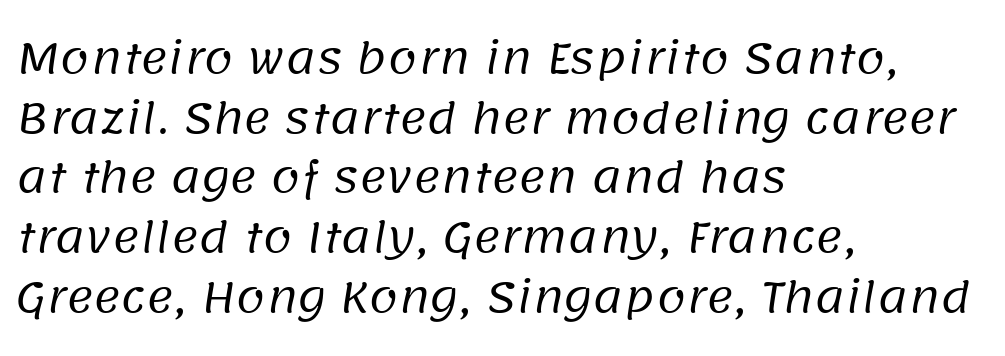
Q: Is the text bold? A: No.
Q: Is the typeface a serif or a sans-serif typeface? A: Sans-serif.
Q: Is the text underlined? A: No.
Q: How is the paragraph aligned? A: Left-aligned.
Q: Is the spacing between letters normal or unusually wide? A: Normal.
Q: Is the spacing between lines tight, normal or loose? A: Normal.
Q: Width (condensed, normal, or wide)? A: Normal.
Q: Stroke contrast? A: Low.
Q: x-height? A: Large.
Q: Monospaced? A: No.
